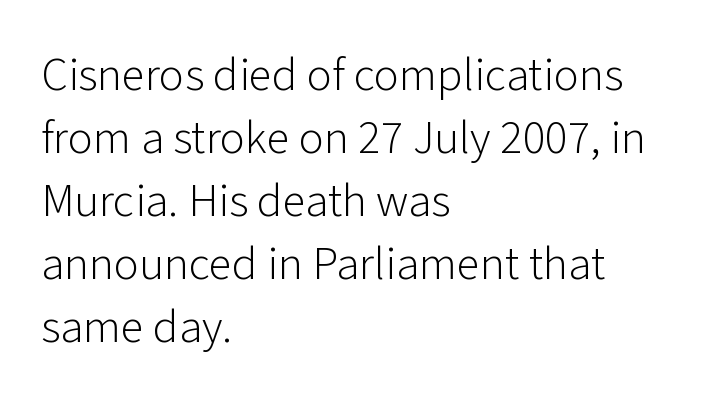
The image shows 47 px light sans-serif type, upright; set left-aligned, normal line spacing (1.34x), normal letter spacing, not underlined; low stroke contrast and a medium x-height.
